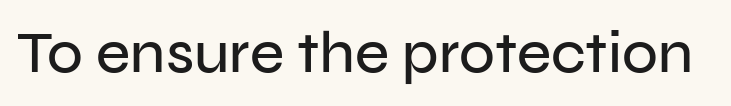
The horizontal fit of the characters is conventional and even. The face used here is proportionally spaced, like ordinary book or web type. To sum up the face: it is a sans, with no serifs. This is roman type, the default non-slanted kind. The area under the type is left untouched.
